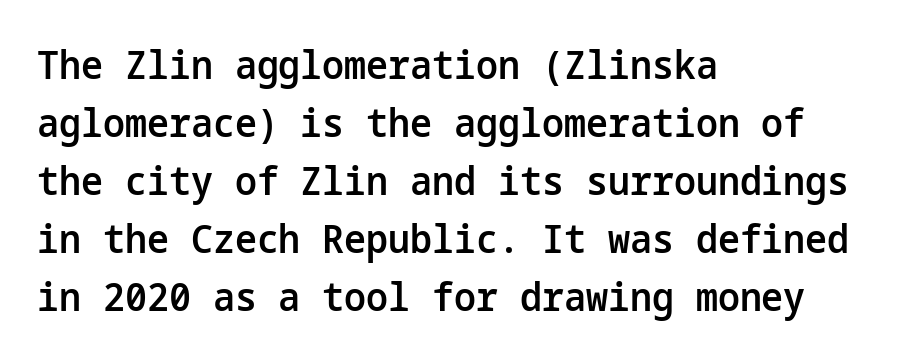
{"serif": "no", "italic": "no", "bold": "semi", "weight": "semibold", "width": "normal", "stroke_contrast": "low", "x_height": "medium", "underline": "no", "align": "left", "line_spacing": "normal", "line_spacing_ratio": 1.49, "letter_spacing": "normal", "letter_spacing_em": 0.0, "glyph_px": 39}
